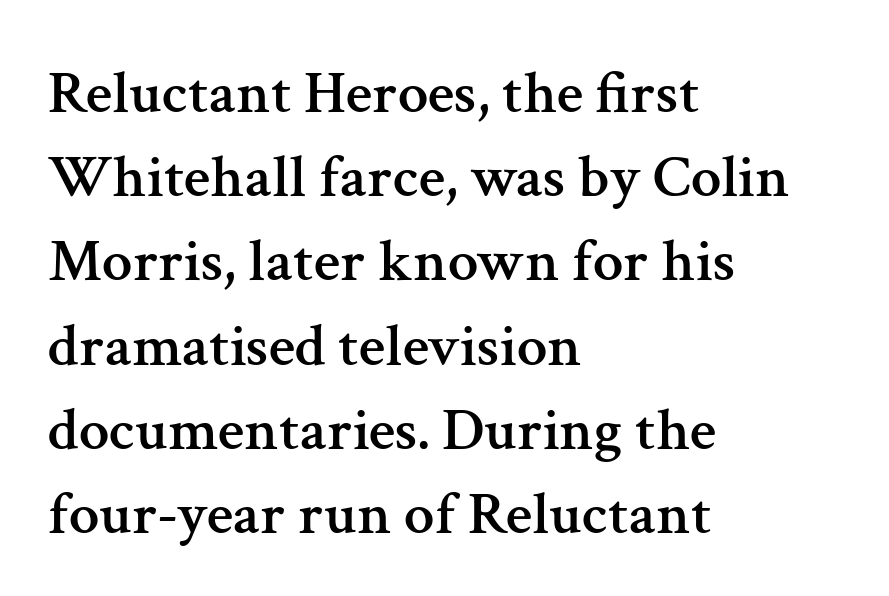
Character widths vary here, with narrow letters taking less room than wide ones. The rendering shows small feet on the letterforms — a serif design. In terms of posture, this sample is upright. Reading down the block, your eye returns to a fixed left position each line. Letters rest on an invisible, unmarked baseline.
